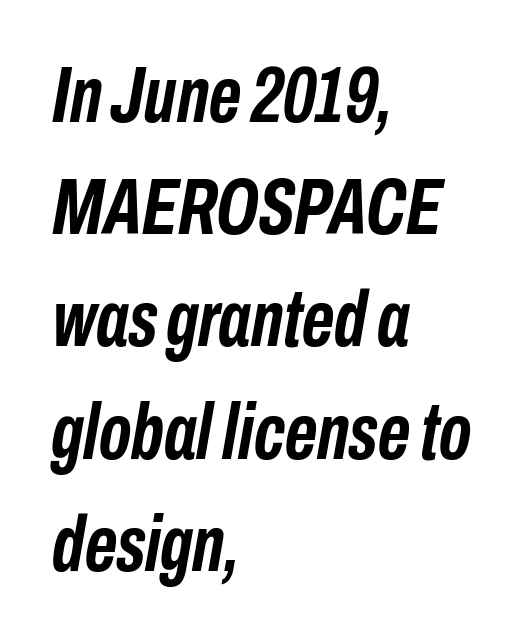
{"italic": "yes", "lean": "right", "slant_degrees": 10, "bold": "yes", "weight": "semibold", "width": "condensed", "stroke_contrast": "low", "x_height": "medium", "monospaced": "no", "underline": "no", "align": "left", "line_spacing": "normal", "line_spacing_ratio": 1.42, "letter_spacing": "normal", "letter_spacing_em": 0.0, "glyph_px": 79}
